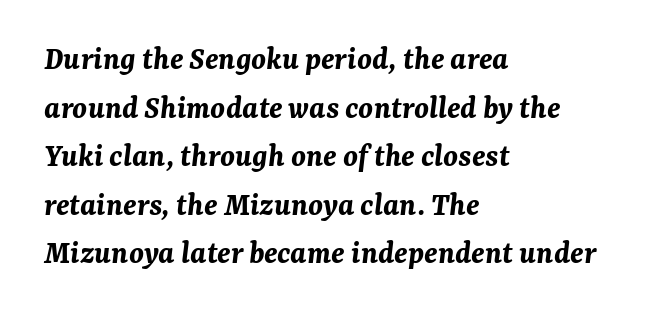
Q: Is the text bold? A: Yes.
Q: Is the text italic (slanted)? A: Yes, it leans right by about 7 degrees.
Q: Is the text underlined? A: No.
Q: How is the paragraph aligned? A: Left-aligned.
Q: Is the spacing between letters normal or unusually wide? A: Normal.
Q: Is the spacing between lines tight, normal or loose? A: Normal.
Q: Width (condensed, normal, or wide)? A: Normal.
Q: Stroke contrast? A: Medium.
Q: x-height? A: Medium.
Q: Monospaced? A: No.
